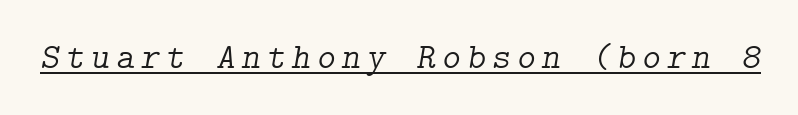
Q: Is the text bold? A: No.
Q: Is the text italic (slanted)? A: Yes, it leans right by about 9 degrees.
Q: Is the typeface a serif or a sans-serif typeface? A: Serif.
Q: Is the text underlined? A: Yes.
Q: Width (condensed, normal, or wide)? A: Normal.
Q: Stroke contrast? A: Low.
Q: x-height? A: Medium.
